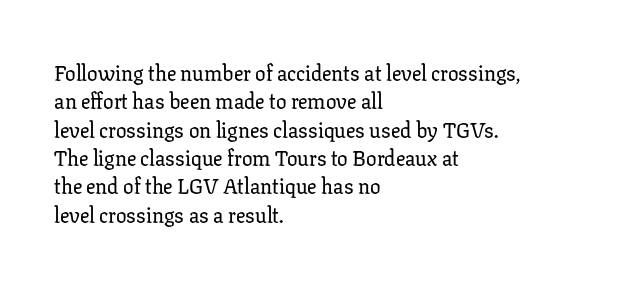
Posture: upright roman. The foot of each line stays bare and open. The passage shown stacks its lines at a standard gap. Alignment: flush left. The horizontal fit of the characters is conventional and even.
